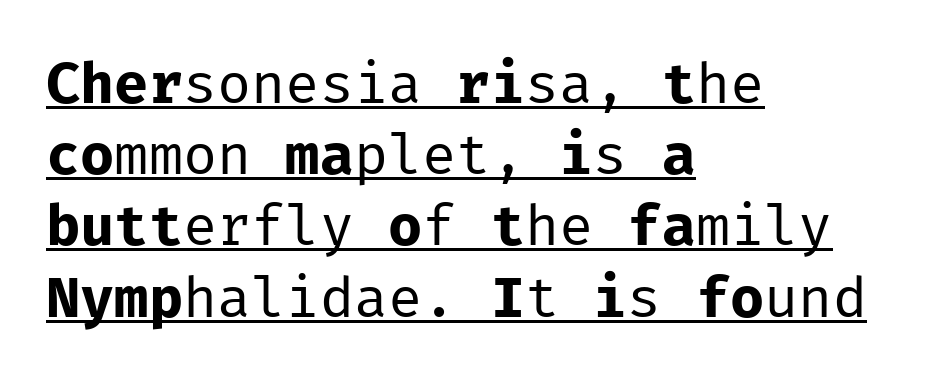
The image shows 57 px regular-weight sans-serif type, upright, monospaced; set left-aligned, normal line spacing (1.25x), normal letter spacing, underlined; low stroke contrast and a medium x-height.
